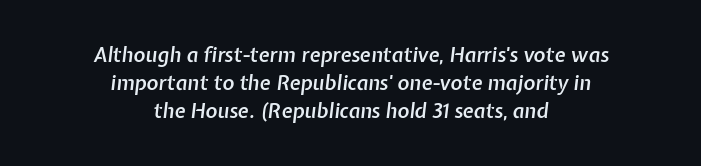
Leftover space on each line is divided equally before and after the words. The passage shown is not underscored anywhere. What stands out about the letter spacing? Nothing — it is the standard amount. When letters slant like this, we call the style italic.
